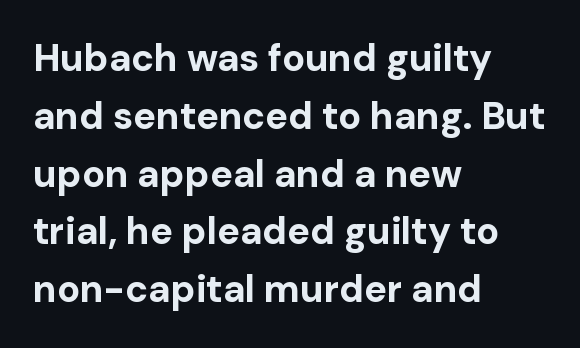
The image shows 38 px bold sans-serif type, upright; set left-aligned, normal line spacing (1.52x), normal letter spacing, not underlined; low stroke contrast and a medium x-height.
